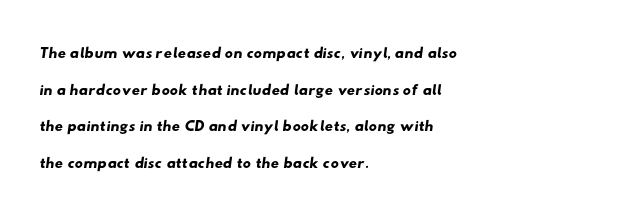
{"underline": "no", "align": "left", "line_spacing": "normal", "line_spacing_ratio": 1.59, "letter_spacing": "normal", "letter_spacing_em": 0.0, "glyph_px": 23}
